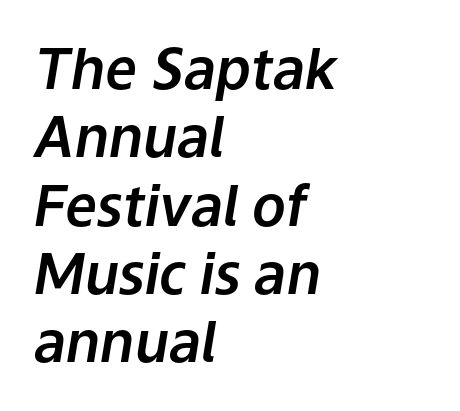
Posture: slanted. The face used here is proportionally spaced, like ordinary book or web type. The zone under the glyphs is completely vacant. A student would call this left alignment; a typographer would say flush left, rag right. The type is set solid horizontally, with unmodified tracking.
